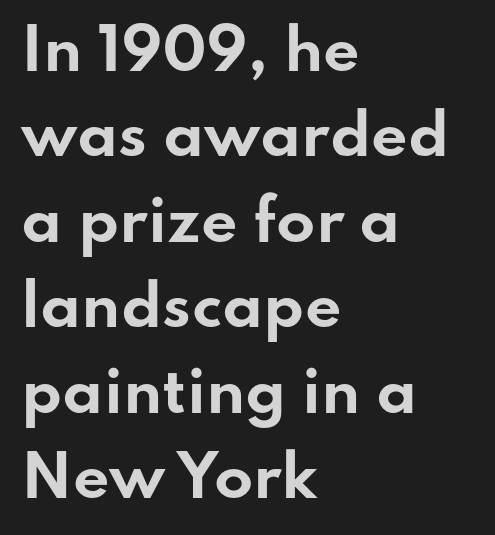
Q: Is the text bold? A: Yes.
Q: Is the text italic (slanted)? A: No, it is upright.
Q: Is the typeface a serif or a sans-serif typeface? A: Sans-serif.
Q: Is the text underlined? A: No.
Q: How is the paragraph aligned? A: Left-aligned.
Q: Is the spacing between letters normal or unusually wide? A: Normal.
Q: Is the spacing between lines tight, normal or loose? A: Normal.
Q: Width (condensed, normal, or wide)? A: Wide.
Q: Stroke contrast? A: Low.
Q: x-height? A: Small.
Q: Monospaced? A: No.
